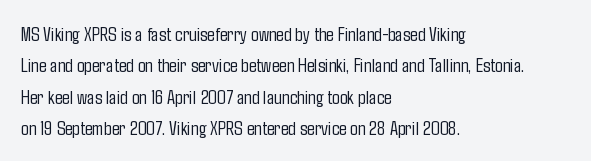
Q: Is the text bold? A: No.
Q: Is the text italic (slanted)? A: No, it is upright.
Q: Is the text underlined? A: No.
Q: How is the paragraph aligned? A: Left-aligned.
Q: Is the spacing between letters normal or unusually wide? A: Normal.
Q: Is the spacing between lines tight, normal or loose? A: Normal.
